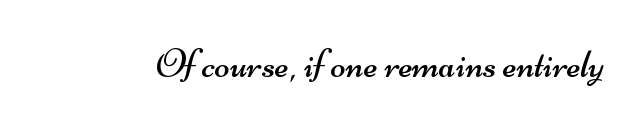
The image shows 40 px regular-weight, wide sans-serif type; set normal letter spacing, not underlined; medium stroke contrast and a small x-height.
